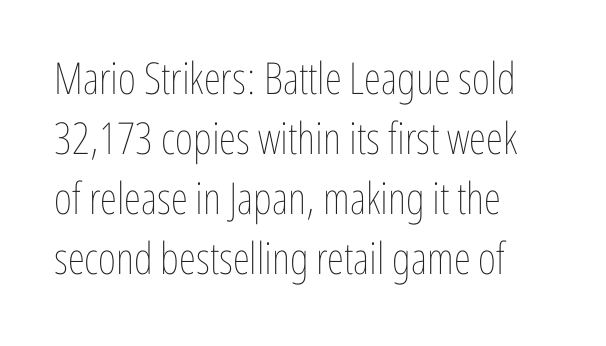
{"italic": "no", "bold": "no", "weight": "thin", "width": "condensed", "stroke_contrast": "low", "x_height": "medium", "monospaced": "no", "underline": "no", "align": "left", "line_spacing": "normal", "line_spacing_ratio": 1.36, "letter_spacing": "normal", "letter_spacing_em": 0.0, "glyph_px": 44}
